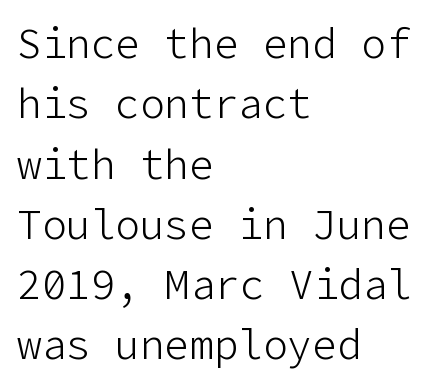
The image shows 41 px light sans-serif type, upright; set left-aligned, normal line spacing (1.47x), normal letter spacing, not underlined; low stroke contrast and a medium x-height.
